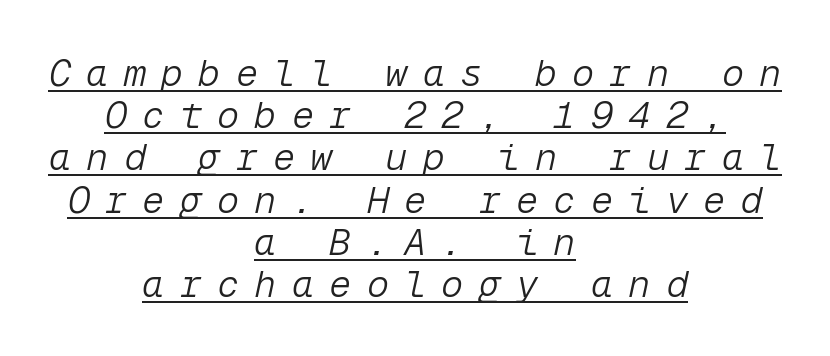
{"italic": "yes", "lean": "right", "slant_degrees": 12, "bold": "no", "weight": "light", "width": "normal", "stroke_contrast": "low", "x_height": "medium", "monospaced": "yes", "underline": "yes", "align": "center", "line_spacing": "tight", "line_spacing_ratio": 1.14, "letter_spacing": "wide", "letter_spacing_em": 0.41, "glyph_px": 37}
